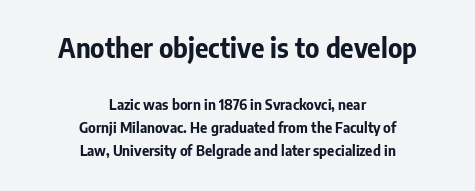
Q: Is the text bold? A: Yes.
Q: Is the text italic (slanted)? A: No, it is upright.
Q: Is the text underlined? A: No.
Q: How is the paragraph aligned? A: Centered.
Q: Is the spacing between letters normal or unusually wide? A: Normal.
Q: Is the spacing between lines tight, normal or loose? A: Normal.
Q: Which block of text is set in a larger size, the first (top) or the second (bottom)? A: The first (top) one.
